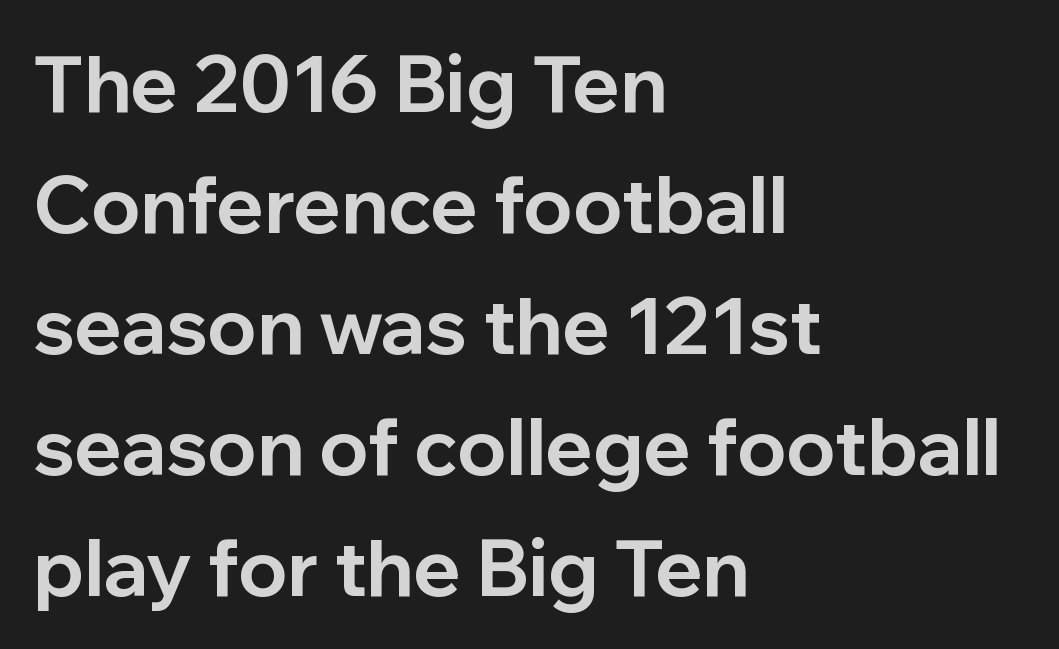
Where is the straight margin? On the left. Letters rest on an invisible, unmarked baseline. A typesetter would call this leading conventional body-copy spacing. The rendering uses a bold face; every stroke is thick and dark. Inter-character spacing is left at the font's built-in metrics.
